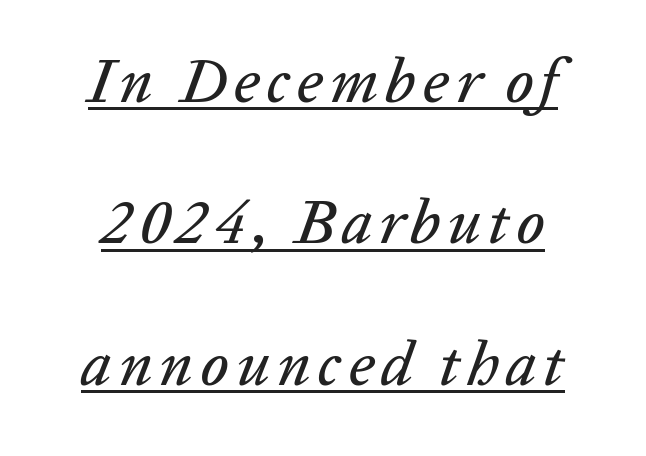
{"italic": "yes", "lean": "right", "slant_degrees": 20, "width": "normal", "stroke_contrast": "low", "x_height": "medium", "monospaced": "no", "underline": "yes", "line_spacing": "loose", "line_spacing_ratio": 2.28, "glyph_px": 62}
